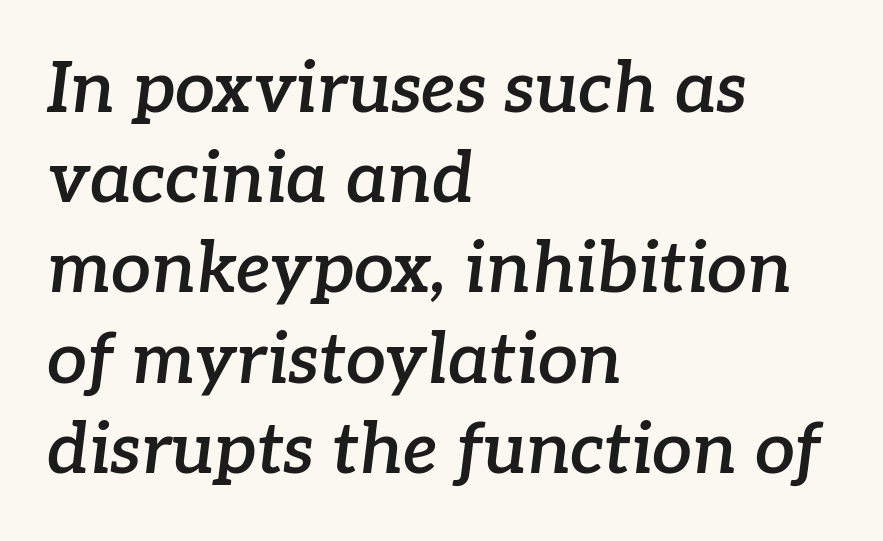
{"serif": "yes", "italic": "yes", "lean": "right", "slant_degrees": 7, "bold": "semi", "weight": "semibold", "width": "normal", "stroke_contrast": "low", "x_height": "medium", "monospaced": "no", "underline": "no", "align": "left", "line_spacing": "normal", "line_spacing_ratio": 1.27, "letter_spacing": "normal", "letter_spacing_em": 0.0, "glyph_px": 71}
